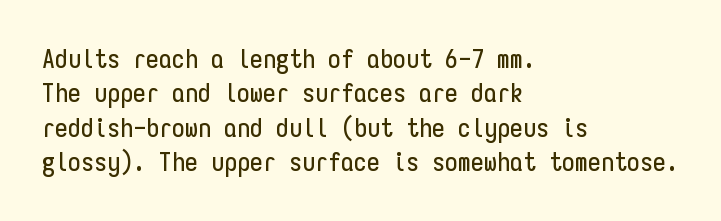
The image shows 26 px text type, upright; set left-aligned, normal line spacing (1.32x), normal letter spacing, not underlined.
